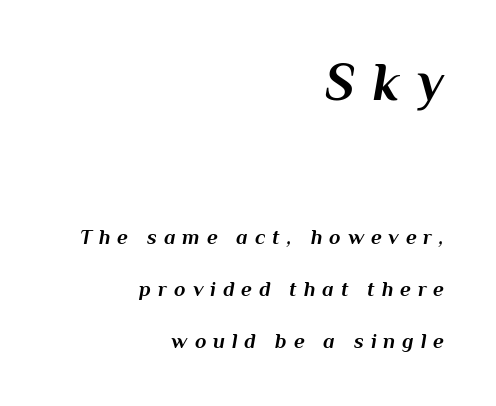
Q: Is the text bold? A: Yes.
Q: Is the text italic (slanted)? A: Yes, it leans right by about 10 degrees.
Q: Is the text underlined? A: No.
Q: How is the paragraph aligned? A: Right-aligned.
Q: Is the spacing between letters normal or unusually wide? A: Unusually wide.
Q: Is the spacing between lines tight, normal or loose? A: Loose.
Q: Which block of text is set in a larger size, the first (top) or the second (bottom)? A: The first (top) one.
Q: Width (condensed, normal, or wide)? A: Normal.
Q: Stroke contrast? A: Medium.
Q: x-height? A: Medium.
Q: Monospaced? A: No.
